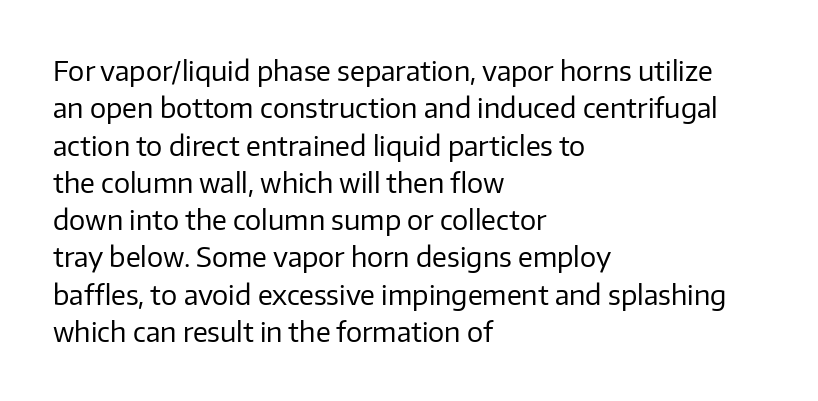
{"italic": "no", "bold": "no", "underline": "no", "align": "left", "line_spacing": "normal", "line_spacing_ratio": 1.38, "letter_spacing": "normal", "letter_spacing_em": 0.0, "glyph_px": 27}
